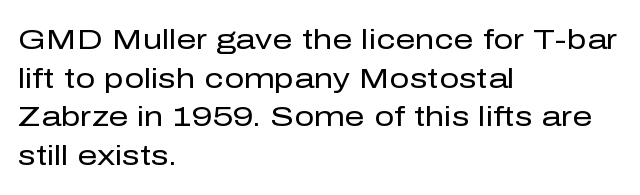
The image shows 28 px regular-weight sans-serif type, upright; set left-aligned, normal line spacing (1.38x), normal letter spacing, not underlined; low stroke contrast and a medium x-height.
